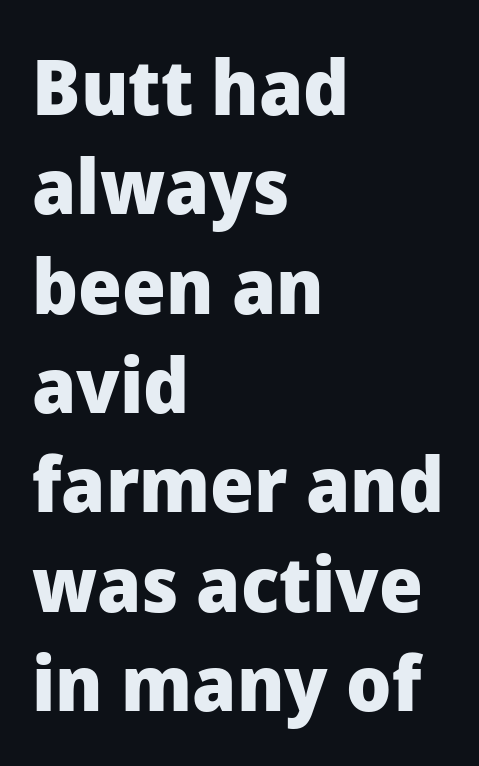
Q: Is the text bold? A: Yes.
Q: Is the text italic (slanted)? A: No, it is upright.
Q: Is the typeface a serif or a sans-serif typeface? A: Sans-serif.
Q: Is the text underlined? A: No.
Q: How is the paragraph aligned? A: Left-aligned.
Q: Is the spacing between letters normal or unusually wide? A: Normal.
Q: Is the spacing between lines tight, normal or loose? A: Normal.
Q: Width (condensed, normal, or wide)? A: Normal.
Q: Stroke contrast? A: Low.
Q: x-height? A: Medium.
Q: Monospaced? A: No.
